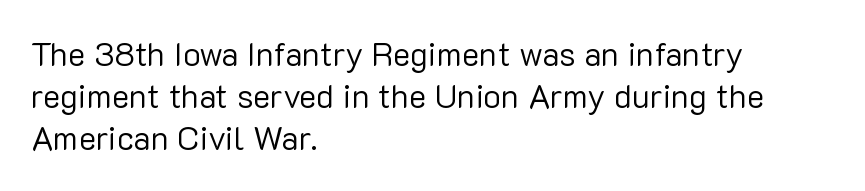
The image shows 33 px regular-weight sans-serif type, upright; set left-aligned, normal line spacing (1.28x), normal letter spacing, not underlined; low stroke contrast and a medium x-height.
